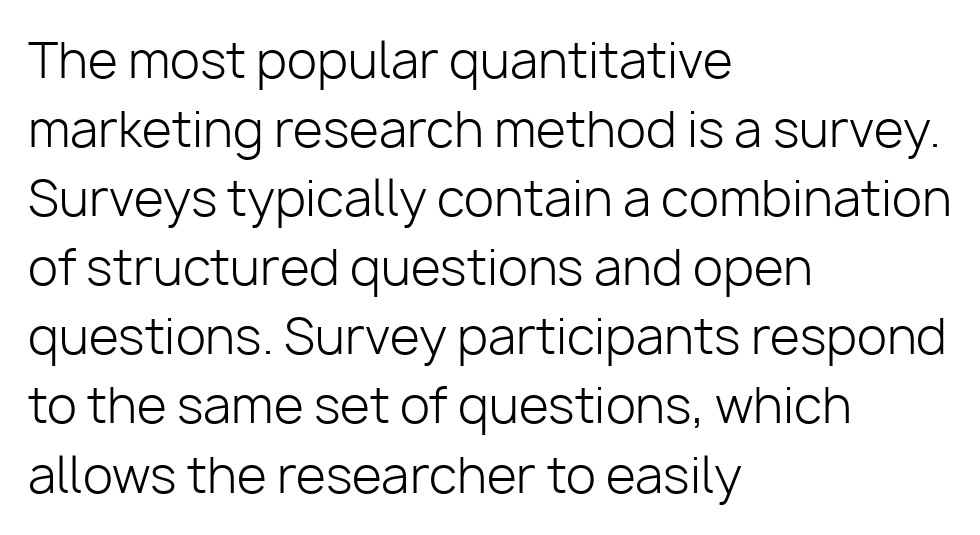
{"serif": "no", "italic": "no", "bold": "no", "weight": "light", "width": "normal", "stroke_contrast": "low", "x_height": "medium", "monospaced": "no", "underline": "no", "align": "left", "line_spacing": "normal", "line_spacing_ratio": 1.41, "letter_spacing": "normal", "letter_spacing_em": 0.0, "glyph_px": 49}
